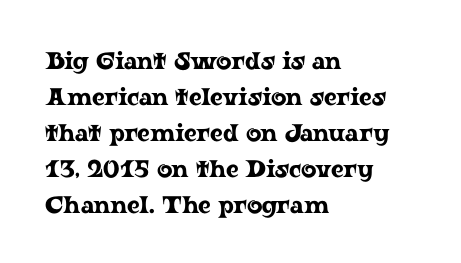
You can tell it's not italic because the verticals are truly vertical. Whoever set this chose a conventional vertical rhythm. The line texture is even and compact thanks to regular tracking. Each row of text sits above clean, open space.
